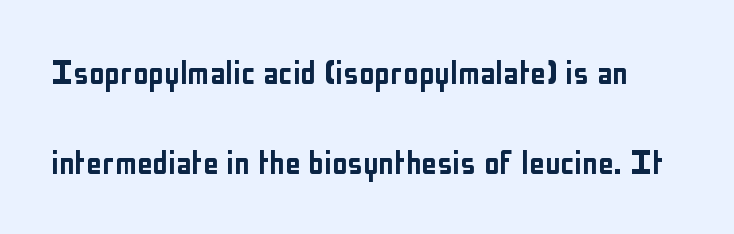
Check where the strokes stop: nothing finishes them off — pure sans. Each letter keeps its own natural width here, so spacing adapts to shape. Does the lettering tilt? It doesn't — this is upright. The horizontal fit of the characters is conventional and even.
